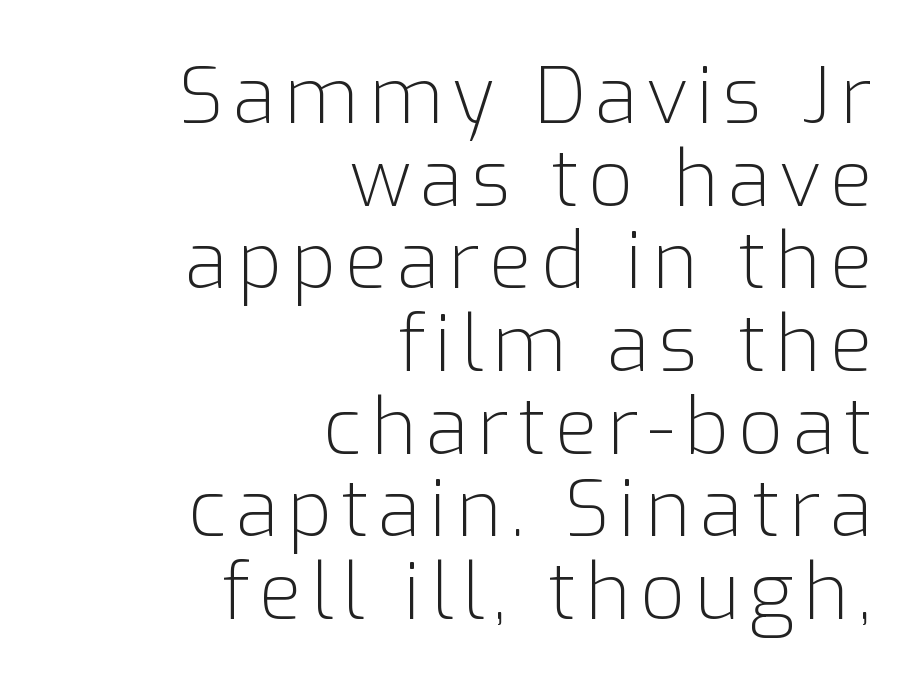
Rule under the text: the space is simply empty. The typography opts for an upright posture over an oblique one. This block would grow much taller if given ordinary leading; it's compressed now. The typeface chosen for these lines omits serifs. Weight: regular or lighter. Here the designer chose a conventional face with non-uniform glyph widths.
